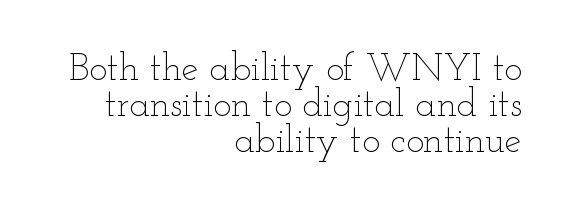
Q: Is the text bold? A: No.
Q: Is the text italic (slanted)? A: No, it is upright.
Q: Is the text underlined? A: No.
Q: How is the paragraph aligned? A: Right-aligned.
Q: Is the spacing between letters normal or unusually wide? A: Normal.
Q: Is the spacing between lines tight, normal or loose? A: Tight.
Q: Width (condensed, normal, or wide)? A: Wide.
Q: Stroke contrast? A: Low.
Q: x-height? A: Small.
Q: Monospaced? A: No.
